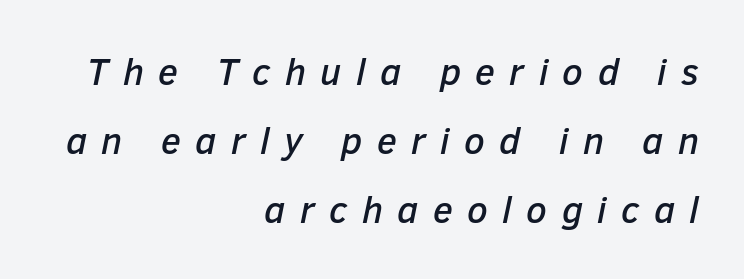
The image shows 37 px text type, italic (leaning right); set right-aligned, line spacing 1.86x, unusually wide letter spacing (+0.39 em), not underlined; low stroke contrast and a medium x-height.
